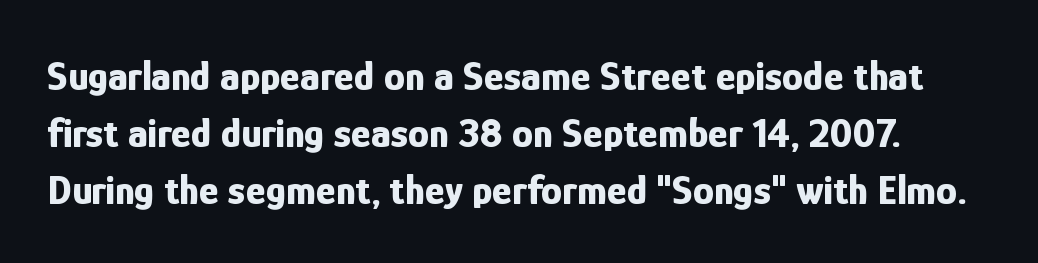
Q: Is the text bold? A: Yes.
Q: Is the text italic (slanted)? A: No, it is upright.
Q: Is the typeface a serif or a sans-serif typeface? A: Sans-serif.
Q: Is the text underlined? A: No.
Q: Is the spacing between letters normal or unusually wide? A: Normal.
Q: Is the spacing between lines tight, normal or loose? A: Normal.
Q: Width (condensed, normal, or wide)? A: Condensed.
Q: Stroke contrast? A: Low.
Q: x-height? A: Medium.
Q: Monospaced? A: No.
